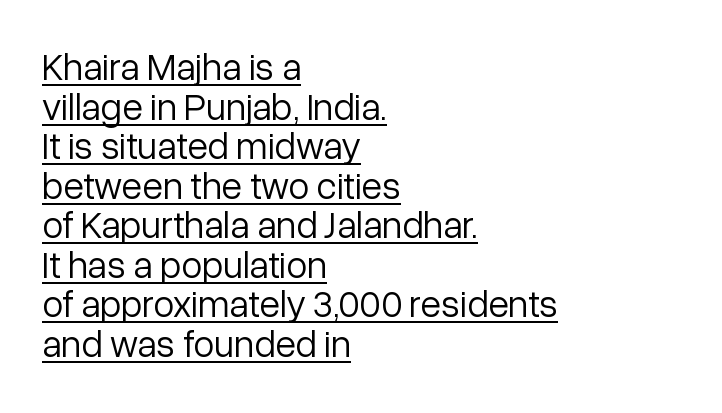
A classic flush-left, rag-right setting is used for this passage. Stems and bowls with no extra thickness — not bold. A typesetter would call this zero additional tracking. The specimen reads as upright at a glance. Beneath each row of characters lies a ruled line. Does the leading feel generous? Not at all — it's pinched.
